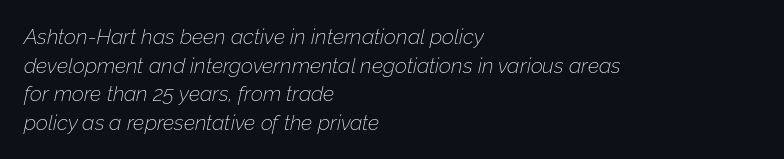
{"italic": "yes", "lean": "right", "slant_degrees": 12, "bold": "no", "underline": "no", "align": "left", "line_spacing": "normal", "line_spacing_ratio": 1.36, "letter_spacing": "normal", "letter_spacing_em": 0.0, "glyph_px": 21}
